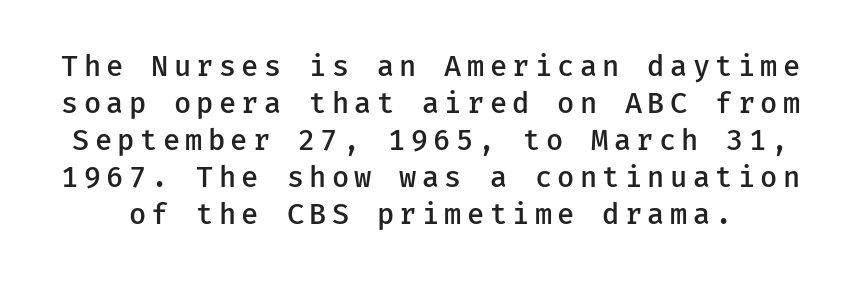
How heavy is the stroke? Medium-heavy — a semibold, shy of bold. Each letter, wide or thin by design, is forced into the same width here. The string is rendered with underlining switched off. Does the lettering tilt? It doesn't — this is upright. This is sans-serif lettering, the kind often seen on screens and signage. These lines sit exactly where default settings would place them.
